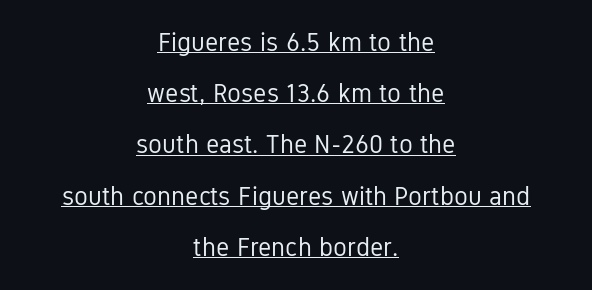
Q: Is the text bold? A: No.
Q: Is the text italic (slanted)? A: No, it is upright.
Q: Is the text underlined? A: Yes.
Q: How is the paragraph aligned? A: Centered.
Q: Is the spacing between letters normal or unusually wide? A: Normal.
Q: Is the spacing between lines tight, normal or loose? A: Loose.
